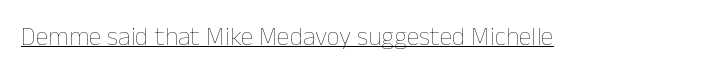
Q: Is the text bold? A: No.
Q: Is the text italic (slanted)? A: No, it is upright.
Q: Is the text underlined? A: Yes.
Q: Is the spacing between letters normal or unusually wide? A: Normal.
